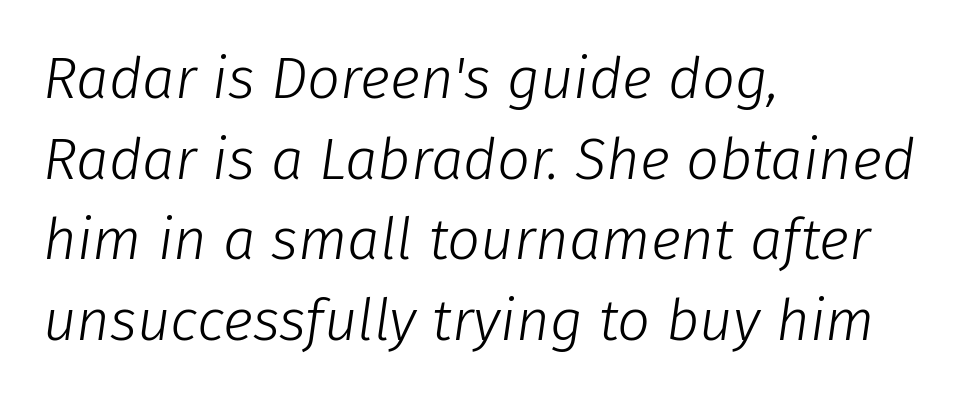
{"italic": "yes", "lean": "right", "slant_degrees": 8, "bold": "no", "weight": "light", "width": "normal", "stroke_contrast": "low", "x_height": "medium", "monospaced": "no", "underline": "no", "align": "left", "line_spacing": "normal", "line_spacing_ratio": 1.39, "letter_spacing": "normal", "letter_spacing_em": 0.0, "glyph_px": 58}
